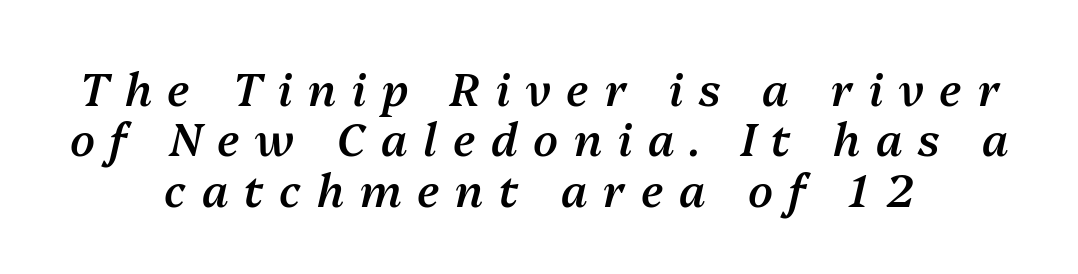
{"italic": "yes", "lean": "right", "slant_degrees": 13, "bold": "semi", "weight": "semibold", "width": "normal", "stroke_contrast": "medium", "x_height": "medium", "monospaced": "no", "underline": "no", "align": "center", "line_spacing": "tight", "line_spacing_ratio": 1.12, "letter_spacing": "wide", "letter_spacing_em": 0.35, "glyph_px": 45}
